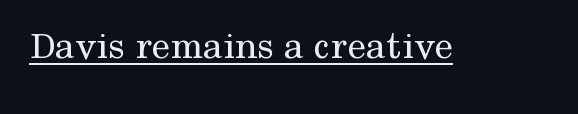
The image shows 41 px regular-weight serif type, upright; set normal letter spacing, underlined; medium stroke contrast and a medium x-height.
